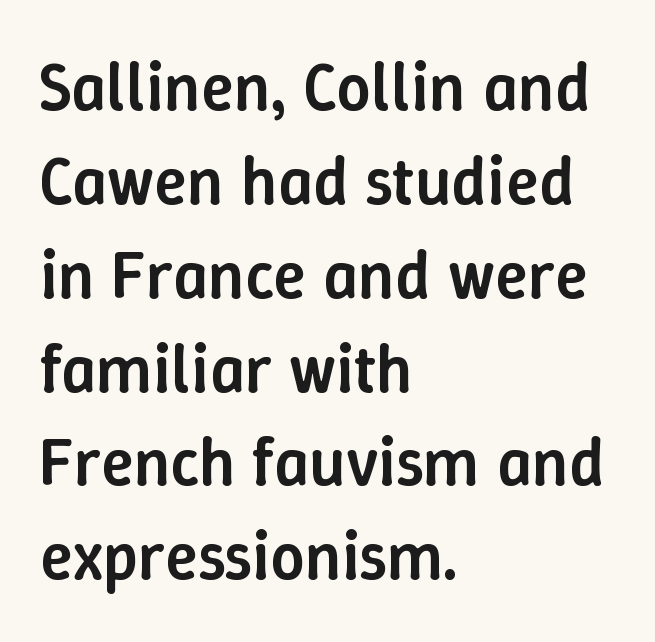
Baseline-to-baseline distance is the conventional proportion of letter height. Heft: intermediate — a semibold. Character widths vary here, with narrow letters taking less room than wide ones. The letterforms sit shoulder to shoulder at normal distance. Quick note: underline off. The rendering anchors every line to the left-hand side.
